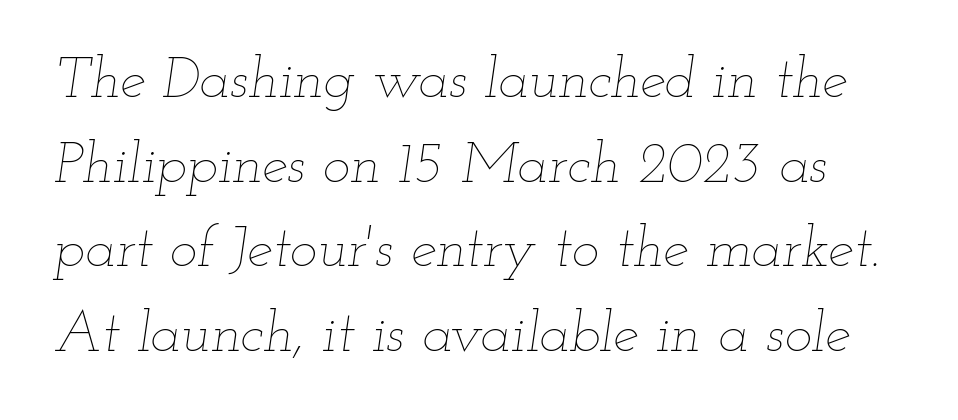
The face used here has a pronounced slope to its letters. Compared with typical body copy, the letter spacing here is the same. The rendering uses natural spacing where letterforms have individual widths. Plain, unruled lines of type.
